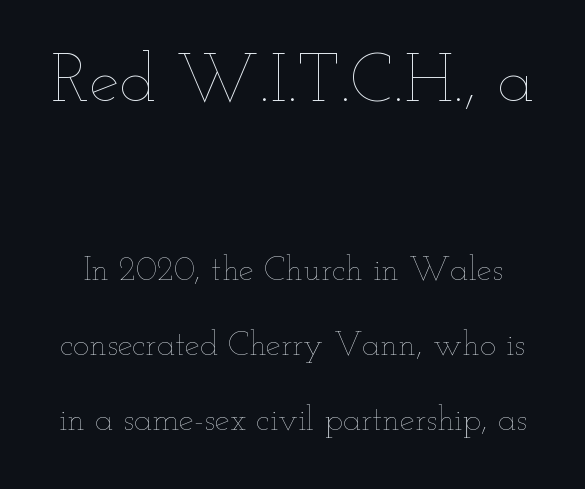
The image shows 68 px thin, wide type, upright; set loose line spacing (2.2x), normal letter spacing, not underlined; the first (top) block is 2.0x larger; low stroke contrast and a small x-height.
